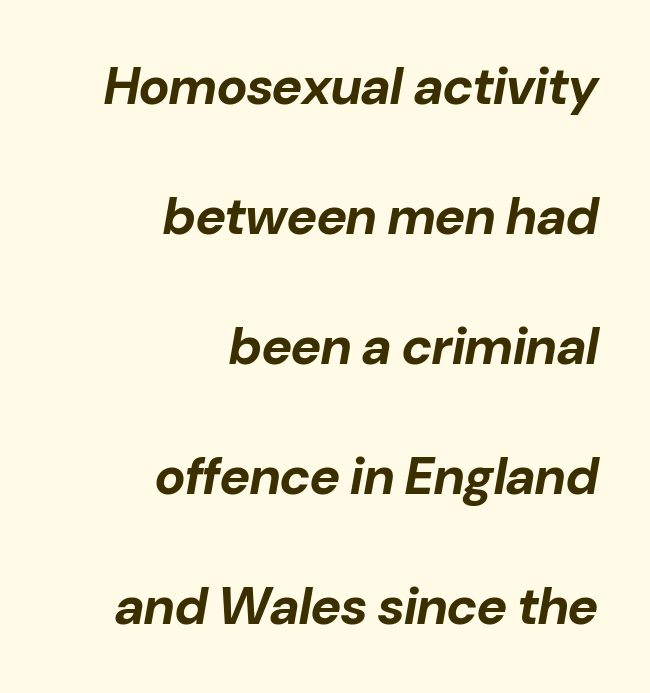
{"italic": "yes", "lean": "right", "slant_degrees": 10, "bold": "yes", "weight": "bold", "width": "normal", "stroke_contrast": "low", "x_height": "medium", "monospaced": "no", "underline": "no", "align": "right", "line_spacing": "loose", "line_spacing_ratio": 2.5, "letter_spacing": "normal", "letter_spacing_em": 0.0, "glyph_px": 52}
